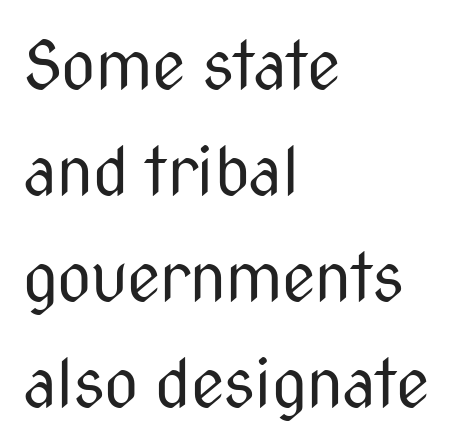
{"serif": "no", "italic": "no", "bold": "no", "weight": "regular", "width": "condensed", "stroke_contrast": "medium", "x_height": "medium", "monospaced": "no", "underline": "no", "align": "left", "line_spacing": "normal", "line_spacing_ratio": 1.58, "letter_spacing": "normal", "letter_spacing_em": 0.0, "glyph_px": 67}
